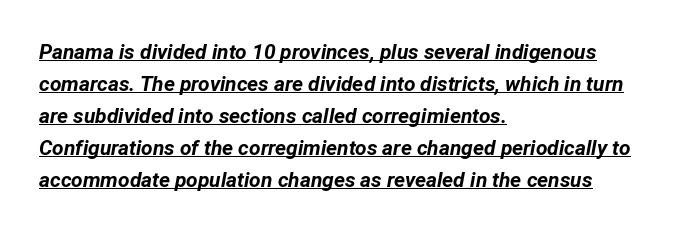
Q: Is the text bold? A: Yes.
Q: Is the text italic (slanted)? A: Yes, it leans right by about 12 degrees.
Q: Is the text underlined? A: Yes.
Q: How is the paragraph aligned? A: Left-aligned.
Q: Is the spacing between letters normal or unusually wide? A: Normal.
Q: Is the spacing between lines tight, normal or loose? A: Normal.
